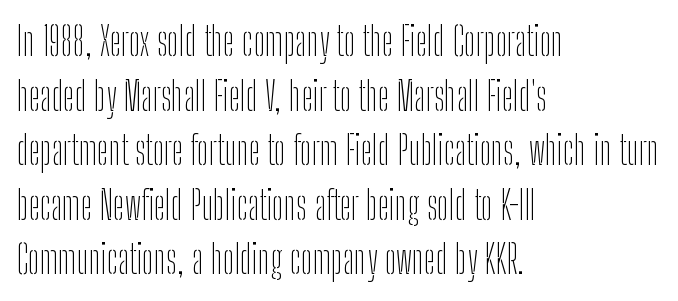
Q: Is the text bold? A: No.
Q: Is the text italic (slanted)? A: No, it is upright.
Q: Is the typeface a serif or a sans-serif typeface? A: Sans-serif.
Q: Is the text underlined? A: No.
Q: How is the paragraph aligned? A: Left-aligned.
Q: Is the spacing between letters normal or unusually wide? A: Normal.
Q: Is the spacing between lines tight, normal or loose? A: Normal.
Q: Width (condensed, normal, or wide)? A: Condensed.
Q: Stroke contrast? A: Low.
Q: x-height? A: Medium.
Q: Monospaced? A: No.
